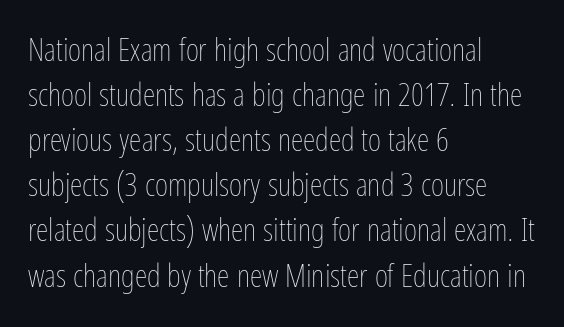
The image shows 32 px thin, condensed type, upright; set left-aligned, normal line spacing (1.41x), normal letter spacing, not underlined; low stroke contrast and a medium x-height.
